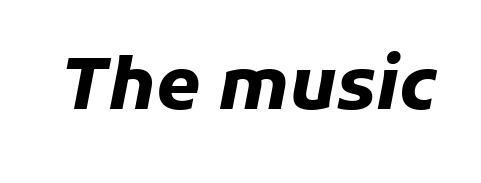
Type without underlining. Spacing verdict: proportional, widths tailored to each character. In terms of posture, this sample is oblique. Does the weight exceed regular? Yes, all the way to bold. These lines keep a tight, regular rhythm from letter to letter.
